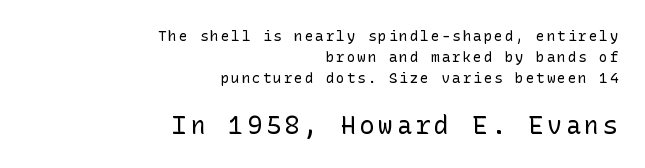
Q: Is the text bold? A: No.
Q: Is the text italic (slanted)? A: No, it is upright.
Q: Is the text underlined? A: No.
Q: How is the paragraph aligned? A: Right-aligned.
Q: Is the spacing between lines tight, normal or loose? A: Normal.
Q: Which block of text is set in a larger size, the first (top) or the second (bottom)? A: The second (bottom) one.
